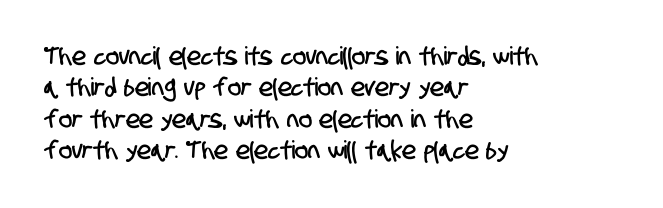
Casual observation: everything's shoved over to the left. Unmarked baselines from the first word to the last. Nobody touched the tracking dial on this one. Horizontal bands of white between lines are of average thickness.
